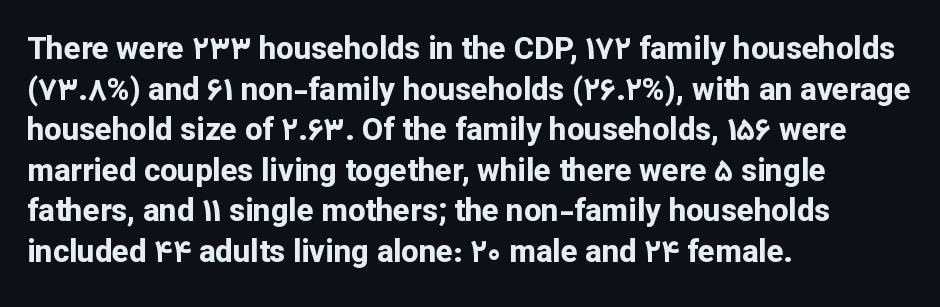
{"serif": "no", "italic": "no", "bold": "yes", "weight": "bold", "width": "normal", "stroke_contrast": "low", "x_height": "medium", "monospaced": "no", "underline": "no", "align": "left", "line_spacing": "normal", "line_spacing_ratio": 1.31, "letter_spacing": "normal", "letter_spacing_em": 0.0, "glyph_px": 31}
